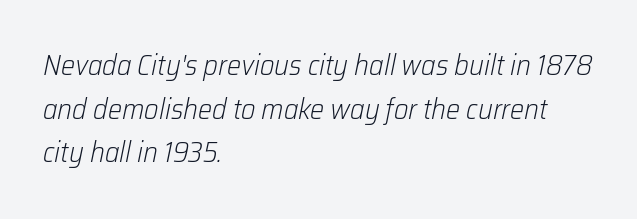
Observe the lean: these are italic letterforms. Standard letterfit; no display-style spreading of the glyphs. Line beginnings align vertically; line endings do not. Varying glyph widths throughout — classic text-font behaviour.
